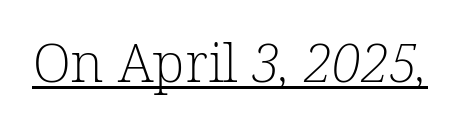
Varying glyph widths throughout — classic text-font behaviour. In terms of letterform style, serifs are clearly present. The letterforms sit shoulder to shoulder at normal distance. Nothing heavy about these letters — not bold at all. Descenders here cross a horizontal rule under the line.
